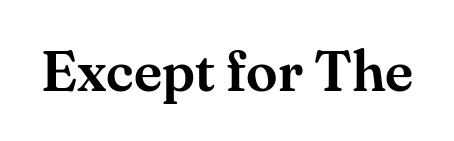
Inter-character spacing is left at the font's built-in metrics. The type sits square on the baseline with zero lean. A typesetter would label this face a serif. The space beneath each line is pristine and unruled. Is this a fixed-width face? No — the glyphs have proportional, varying widths.
